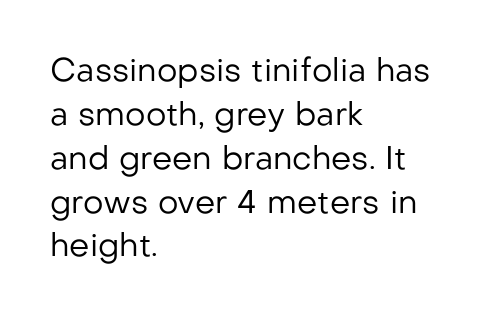
Honestly, there is no underline to notice here at all. The typeface chosen for these lines omits serifs. This sample is left-justified, so line endings fall wherever the words run out. This is the regular roman posture of the typeface.
